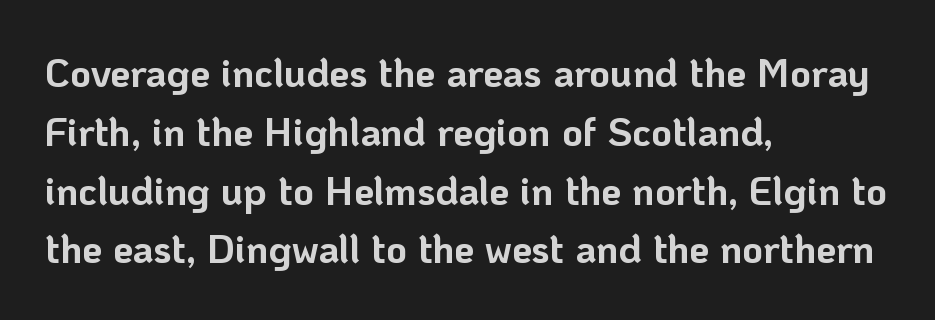
The image shows 40 px bold sans-serif type, upright; set left-aligned, normal line spacing (1.47x), normal letter spacing, not underlined; low stroke contrast and a medium x-height.
